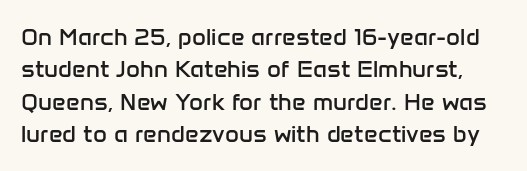
Q: Is the text bold? A: No.
Q: Is the text italic (slanted)? A: No, it is upright.
Q: Is the text underlined? A: No.
Q: Is the spacing between letters normal or unusually wide? A: Normal.
Q: Is the spacing between lines tight, normal or loose? A: Normal.
